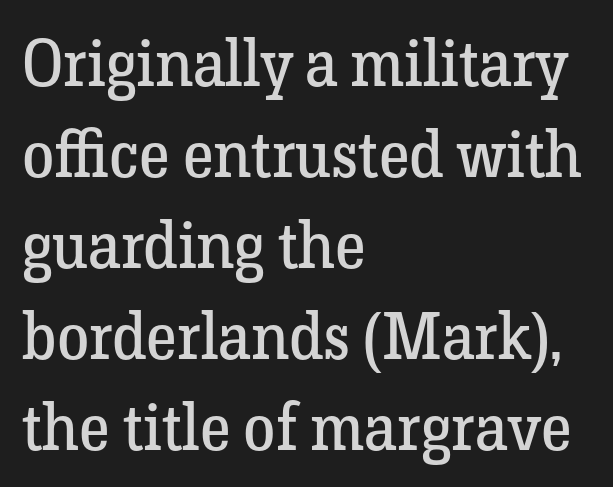
{"serif": "yes", "italic": "no", "bold": "no", "weight": "regular", "width": "normal", "stroke_contrast": "low", "x_height": "medium", "monospaced": "no", "underline": "no", "align": "left", "line_spacing": "normal", "line_spacing_ratio": 1.4, "letter_spacing": "normal", "letter_spacing_em": 0.0, "glyph_px": 65}
